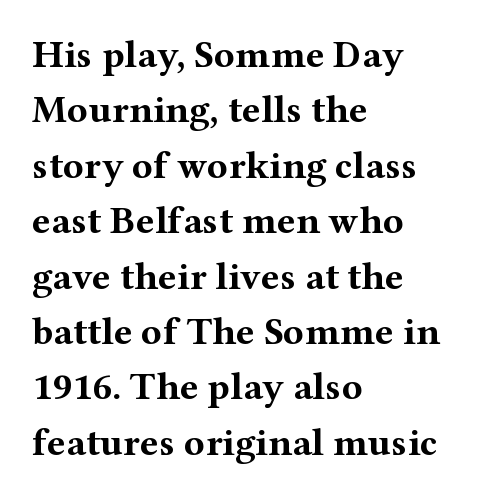
The image shows 39 px bold, wide serif type, upright; set left-aligned, normal line spacing (1.42x), normal letter spacing, not underlined; medium stroke contrast and a medium x-height.
